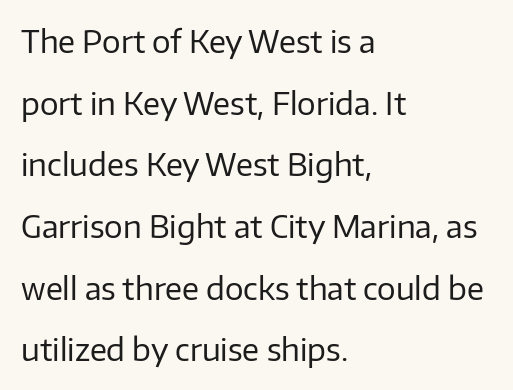
The image shows 31 px regular-weight sans-serif type, upright; set left-aligned, loose line spacing (1.99x), normal letter spacing, not underlined; low stroke contrast and a medium x-height.
